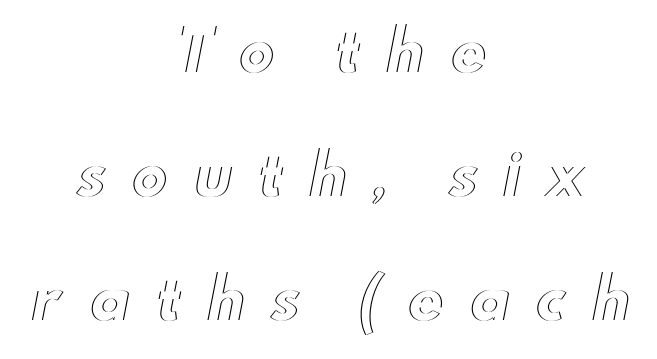
{"width": "wide", "x_height": "small", "monospaced": "no", "underline": "no", "align": "center", "line_spacing": "loose", "line_spacing_ratio": 2.21, "letter_spacing": "wide", "letter_spacing_em": 0.44, "glyph_px": 56}
